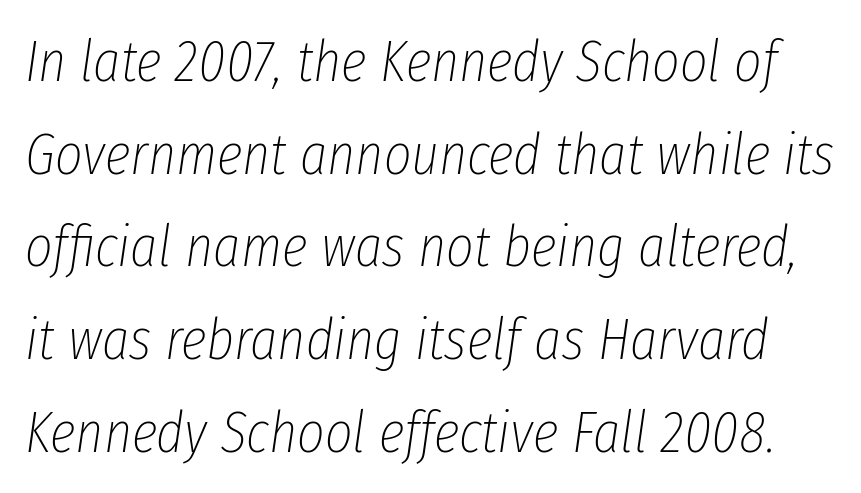
{"italic": "yes", "lean": "right", "slant_degrees": 8, "bold": "no", "weight": "thin", "width": "condensed", "stroke_contrast": "low", "x_height": "medium", "monospaced": "no", "underline": "no", "line_spacing": "normal", "line_spacing_ratio": 1.57, "letter_spacing": "normal", "letter_spacing_em": 0.0, "glyph_px": 59}
